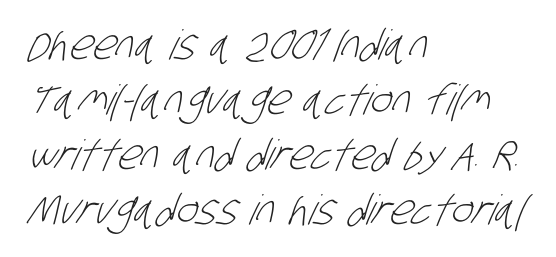
This reads as an unemphasized weight, regular at the heaviest. Type style note: lacks serifs. The letters advance in unequal steps, a hallmark of proportional type. Unmarked baselines from the first word to the last. Visually the block forms a straight wall on the left and a jagged coastline on the right.
